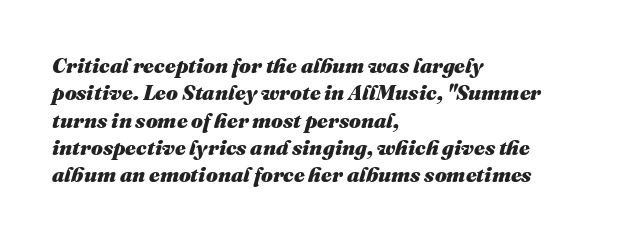
The image shows 21 px bold type, italic (leaning right); set left-aligned, normal line spacing (1.3x), normal letter spacing, not underlined.
